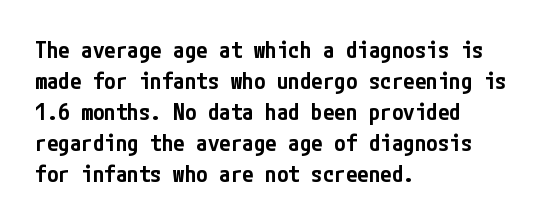
A bare baseline throughout the passage. The gaps between neighbouring characters are ordinary and unremarkable. These lines were composed using upright roman letters. Honestly, the row spacing looks completely unremarkable. In terms of weight, the rendering is demibold, just under bold. The typesetter chose a ragged-right arrangement here.
